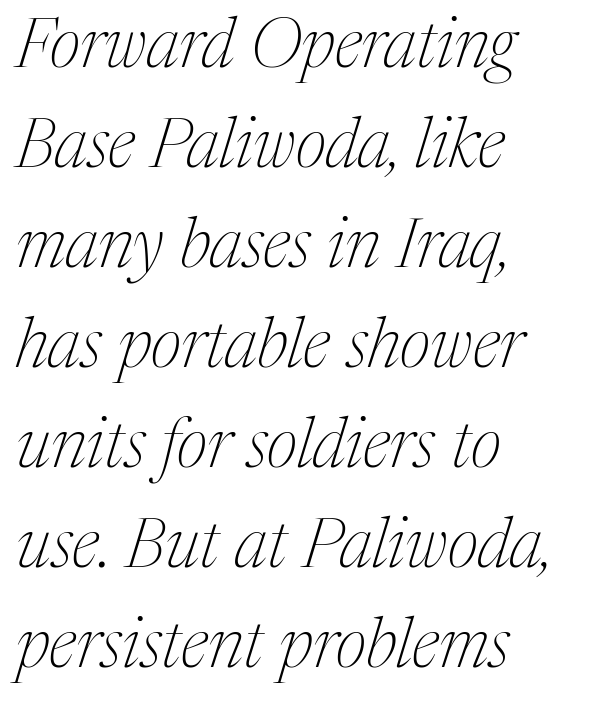
The image shows 69 px thin serif type, italic (leaning right); set left-aligned, normal line spacing (1.45x), normal letter spacing, not underlined; medium stroke contrast and a medium x-height.
